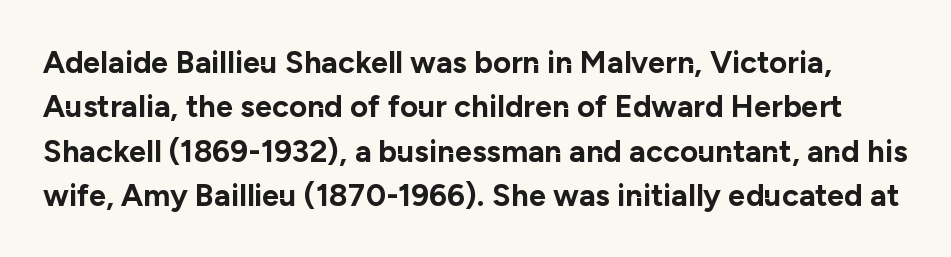
These lines are composed in type without serifs. What stands out about the letter spacing? Nothing — it is the standard amount. The gap between lines stays unmarked. These lines are rendered in a variable-pitch font. This is the regular roman posture of the typeface. Notice how thick the strokes are: this is what a full bold looks like.
